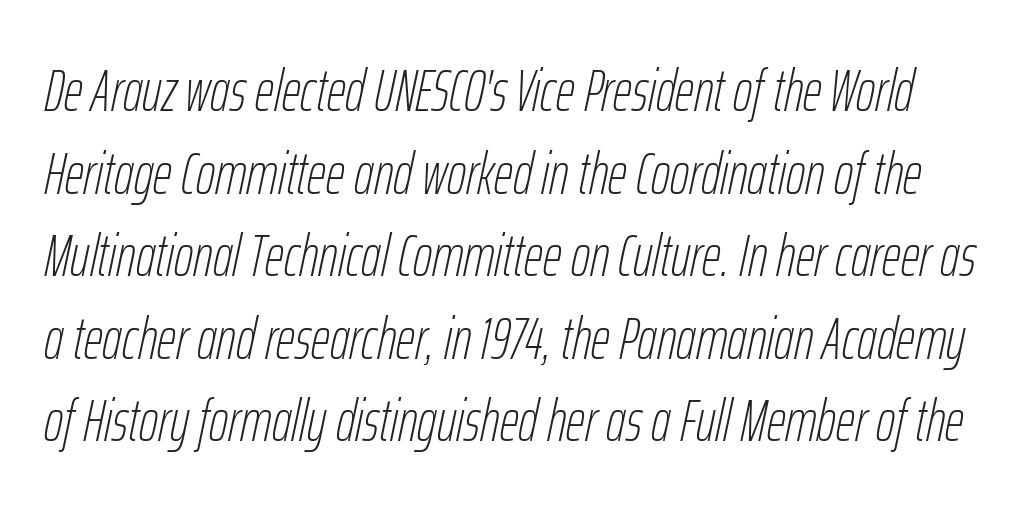
{"italic": "yes", "lean": "right", "slant_degrees": 12, "bold": "no", "weight": "thin", "width": "condensed", "stroke_contrast": "low", "x_height": "medium", "monospaced": "no", "underline": "no", "line_spacing": "normal", "line_spacing_ratio": 1.4, "letter_spacing": "normal", "letter_spacing_em": 0.0, "glyph_px": 59}
